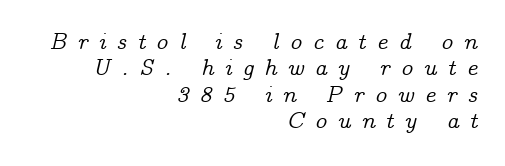
The image shows 23 px text type, italic (leaning right); set right-aligned, tight line spacing (1.15x), unusually wide letter spacing (+0.46 em), not underlined.
